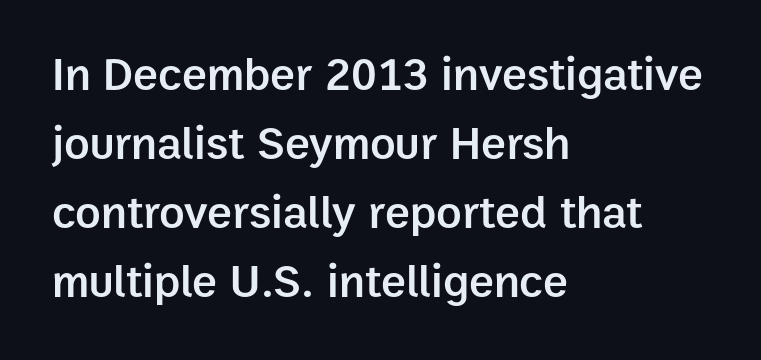
Q: Is the text bold? A: Semi-bold.
Q: Is the text italic (slanted)? A: No, it is upright.
Q: Is the typeface a serif or a sans-serif typeface? A: Sans-serif.
Q: Is the text underlined? A: No.
Q: How is the paragraph aligned? A: Left-aligned.
Q: Is the spacing between letters normal or unusually wide? A: Normal.
Q: Is the spacing between lines tight, normal or loose? A: Normal.
Q: Width (condensed, normal, or wide)? A: Normal.
Q: Stroke contrast? A: Low.
Q: x-height? A: Medium.
Q: Monospaced? A: No.
